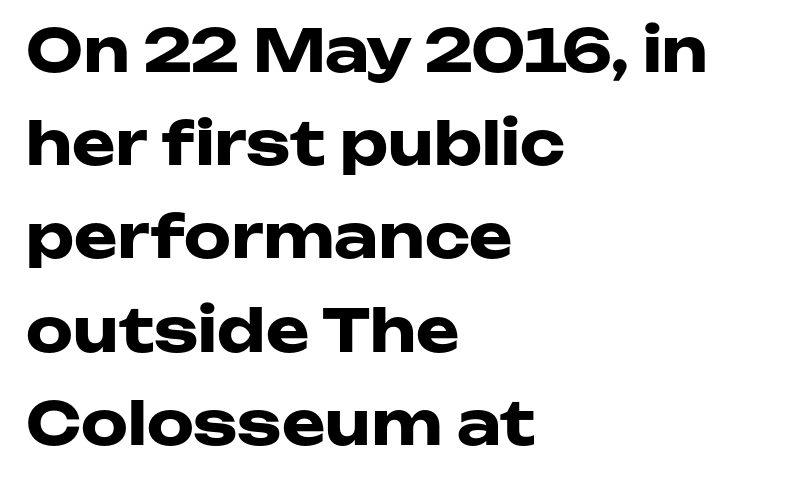
In CSS terms this would be text-align: left. Varying glyph widths throughout — classic text-font behaviour. The baseline area is clear. Do the letters lean? They stand straight. Honestly, the letter spacing is just normal — you wouldn't notice it.
